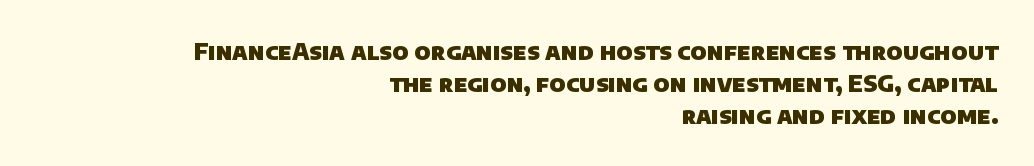
The image shows 23 px bold type; set right-aligned, normal line spacing (1.39x), normal letter spacing, not underlined.
